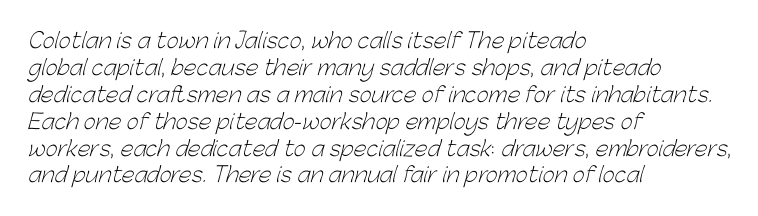
{"bold": "no", "underline": "no", "align": "left", "line_spacing": "normal", "line_spacing_ratio": 1.28, "letter_spacing": "normal", "letter_spacing_em": 0.0, "glyph_px": 21}
